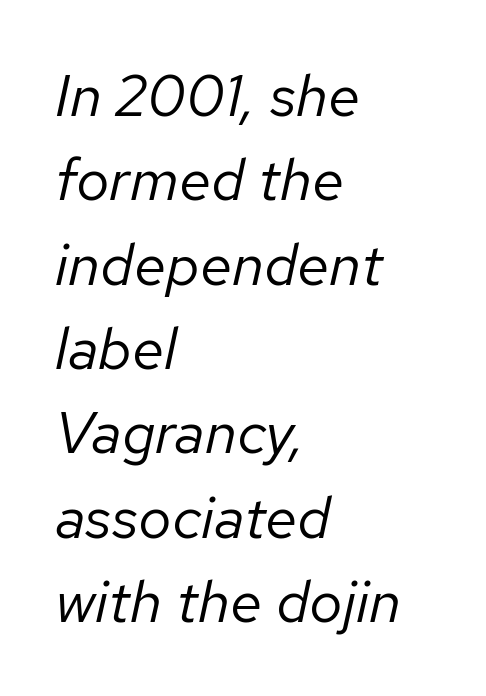
{"italic": "yes", "lean": "right", "slant_degrees": 12, "bold": "no", "weight": "regular", "width": "normal", "stroke_contrast": "low", "x_height": "medium", "monospaced": "no", "underline": "no", "align": "left", "line_spacing": "normal", "line_spacing_ratio": 1.43, "letter_spacing": "normal", "letter_spacing_em": 0.0, "glyph_px": 59}
